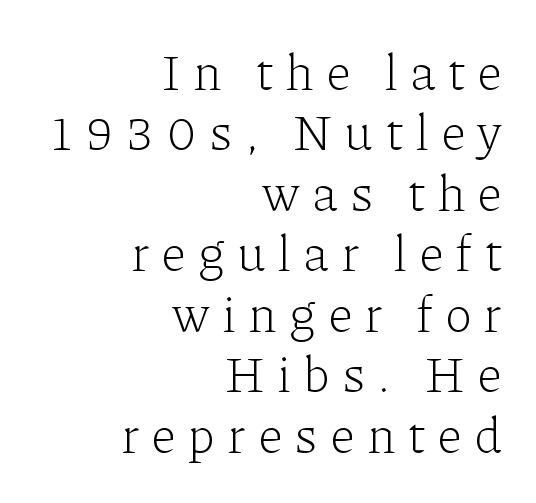
{"serif": "yes", "italic": "no", "bold": "no", "weight": "light", "width": "normal", "stroke_contrast": "low", "x_height": "medium", "monospaced": "no", "underline": "no", "align": "right", "line_spacing_ratio": 1.21, "letter_spacing": "wide", "letter_spacing_em": 0.24, "glyph_px": 50}
